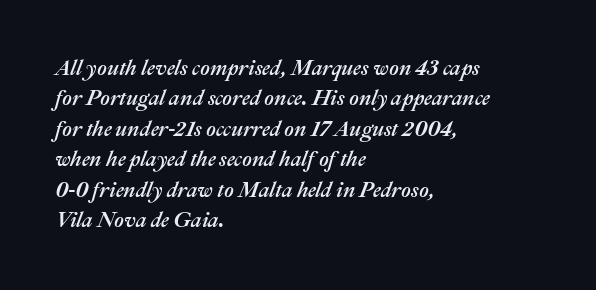
Q: Is the text italic (slanted)? A: Yes, it leans right by about 22 degrees.
Q: Is the text underlined? A: No.
Q: How is the paragraph aligned? A: Left-aligned.
Q: Is the spacing between letters normal or unusually wide? A: Normal.
Q: Is the spacing between lines tight, normal or loose? A: Normal.
